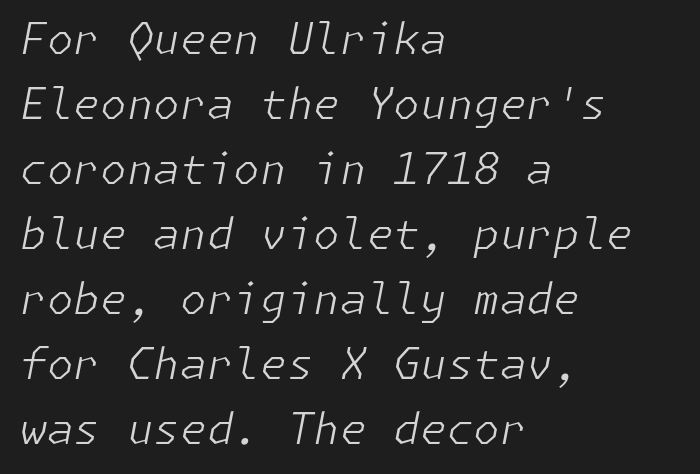
Is the letter spacing exaggerated? No — it looks like the ordinary default. Teacher's note: observe the even left margin — that is flush-left alignment. The strokes carry an ordinary text weight at most. Emphasis-style slanted type is in use. This sample keeps an unexceptional amount of space between lines.
